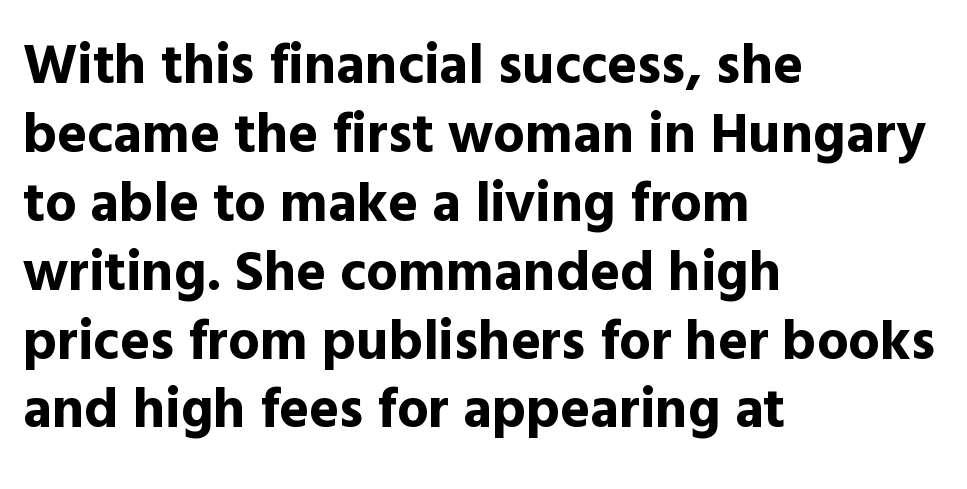
{"serif": "no", "italic": "no", "bold": "yes", "weight": "bold", "width": "normal", "x_height": "medium", "monospaced": "no", "underline": "no", "align": "left", "line_spacing_ratio": 1.23, "letter_spacing": "normal", "letter_spacing_em": 0.0, "glyph_px": 56}
